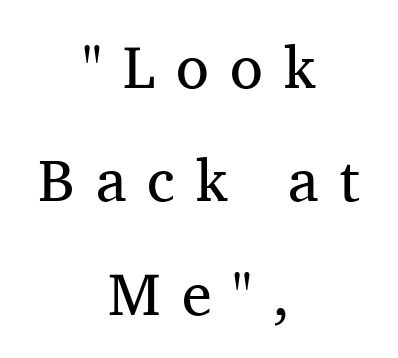
Italic: no, the glyphs are upright roman. The passage shown is not bold in any degree. In terms of letterspacing, this is a distinctly airy, spread setting. You could not count columns in this text — the font is proportionally spaced. Is this a sans? No — the strokes have serifs. These lines are centered, leaving both edges ragged.
